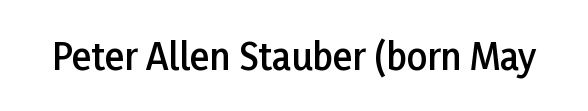
The image shows 36 px semibold sans-serif type, upright; set normal letter spacing, not underlined; low stroke contrast and a medium x-height.
